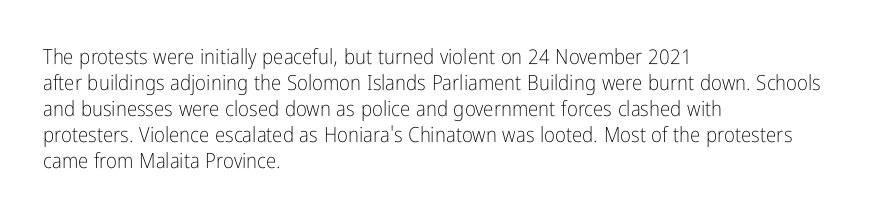
{"italic": "no", "bold": "no", "underline": "no", "align": "left", "line_spacing_ratio": 1.24, "letter_spacing": "normal", "letter_spacing_em": 0.0, "glyph_px": 21}
